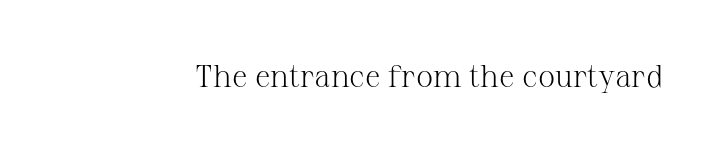
Q: Is the text bold? A: No.
Q: Is the text italic (slanted)? A: No, it is upright.
Q: Is the typeface a serif or a sans-serif typeface? A: Serif.
Q: Is the text underlined? A: No.
Q: Is the spacing between letters normal or unusually wide? A: Normal.
Q: Width (condensed, normal, or wide)? A: Normal.
Q: Stroke contrast? A: Medium.
Q: x-height? A: Medium.
Q: Monospaced? A: No.
